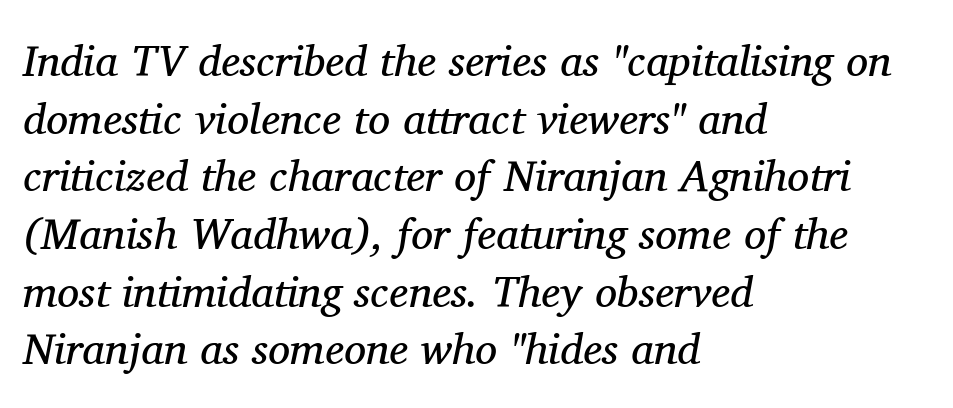
What stands out about the letter spacing? Nothing — it is the standard amount. A clean baseline with only descenders dipping below it. Summary of vertical rhythm: regular, with standard interline spacing. This sample uses a serif face. Emphasis-style slanted type is in use. One-word summary of the alignment: left.
